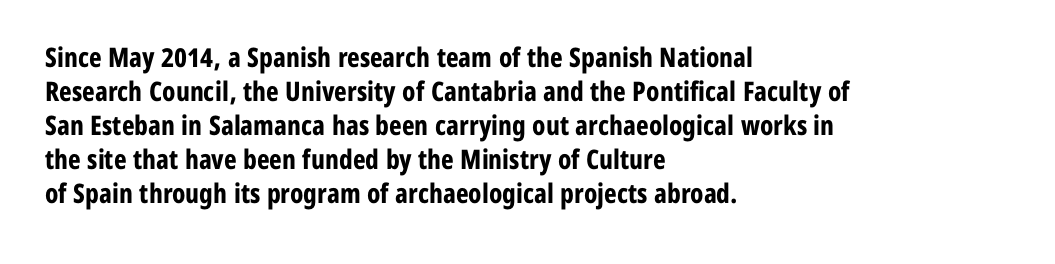
Does the weight exceed regular? Yes, all the way to bold. Short note: letters normally spaced. The space beneath each line is pristine and unruled. The typesetter chose a ragged-right arrangement here. Posture: vertical. The passage shown stacks its lines at a standard gap.
